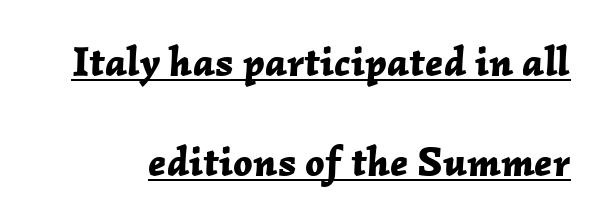
Emphasis-style slanted type is in use. The vertical gap from one line to the next is large. Do the characters align in a grid? No, the font is proportional. Looks like someone drew a line under every word here.
